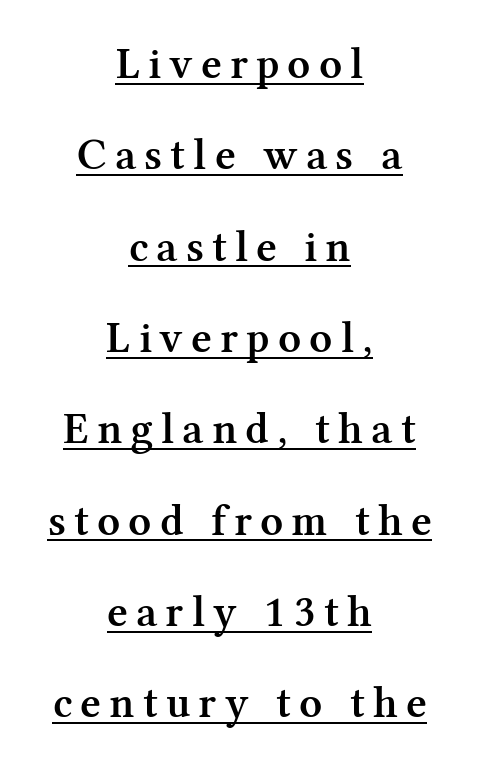
{"serif": "yes", "italic": "no", "bold": "semi", "weight": "semibold", "width": "normal", "stroke_contrast": "medium", "x_height": "medium", "monospaced": "no", "underline": "yes", "align": "center", "line_spacing": "loose", "line_spacing_ratio": 2.03, "glyph_px": 45}
